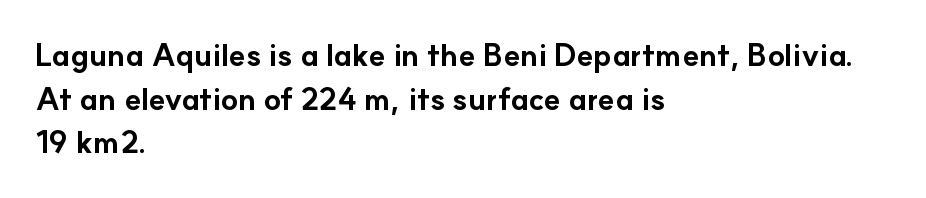
Q: Is the text bold? A: Yes.
Q: Is the text italic (slanted)? A: No, it is upright.
Q: Is the typeface a serif or a sans-serif typeface? A: Sans-serif.
Q: Is the text underlined? A: No.
Q: How is the paragraph aligned? A: Left-aligned.
Q: Is the spacing between letters normal or unusually wide? A: Normal.
Q: Is the spacing between lines tight, normal or loose? A: Normal.
Q: Width (condensed, normal, or wide)? A: Normal.
Q: Stroke contrast? A: Low.
Q: x-height? A: Small.
Q: Monospaced? A: No.
